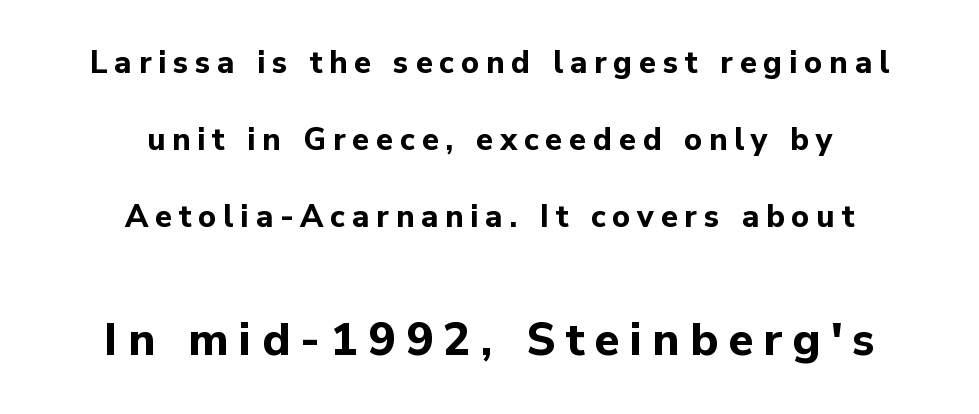
Glance below the letters and you will spot only blank space. The face used here is proportionally spaced, like ordinary book or web type. Inter-character spacing is expanded well beyond the font's built-in metrics. In CSS terms this would be text-align: center.
